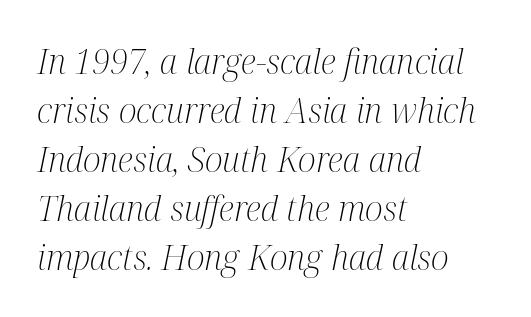
Q: Is the text bold? A: No.
Q: Is the text italic (slanted)? A: Yes, it leans right by about 12 degrees.
Q: Is the typeface a serif or a sans-serif typeface? A: Serif.
Q: Is the text underlined? A: No.
Q: How is the paragraph aligned? A: Left-aligned.
Q: Is the spacing between letters normal or unusually wide? A: Normal.
Q: Is the spacing between lines tight, normal or loose? A: Normal.
Q: Width (condensed, normal, or wide)? A: Condensed.
Q: Stroke contrast? A: Medium.
Q: x-height? A: Medium.
Q: Monospaced? A: No.
